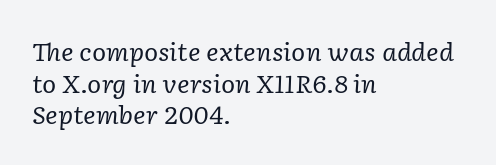
The image shows 24 px text type, italic (leaning right); set left-aligned, normal line spacing (1.32x), normal letter spacing, not underlined.
